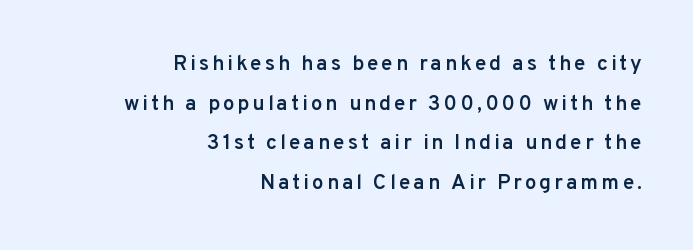
The image shows 21 px text type, upright; set right-aligned, line spacing 1.89x, not underlined.
